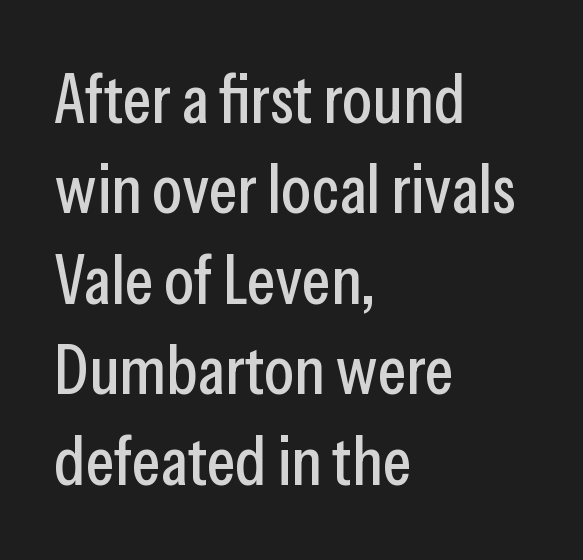
Q: Is the text italic (slanted)? A: No, it is upright.
Q: Is the typeface a serif or a sans-serif typeface? A: Sans-serif.
Q: Is the text underlined? A: No.
Q: How is the paragraph aligned? A: Left-aligned.
Q: Is the spacing between letters normal or unusually wide? A: Normal.
Q: Is the spacing between lines tight, normal or loose? A: Normal.
Q: Width (condensed, normal, or wide)? A: Condensed.
Q: Stroke contrast? A: Low.
Q: x-height? A: Medium.
Q: Monospaced? A: No.
